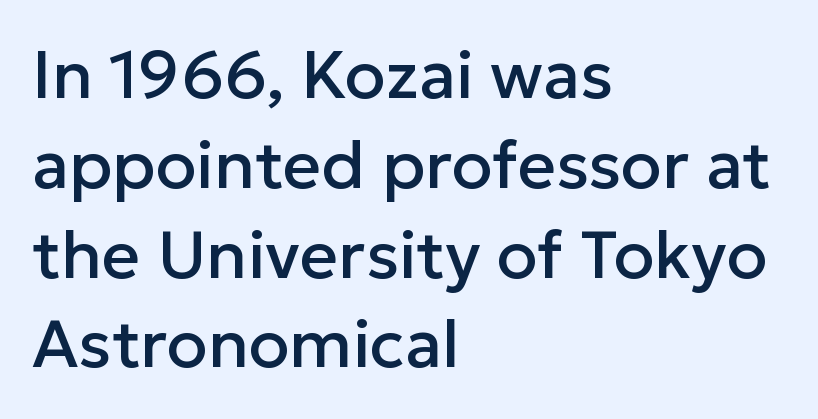
The image shows 67 px sans-serif type, upright; set left-aligned, normal line spacing (1.34x), normal letter spacing, not underlined; low stroke contrast and a medium x-height.
